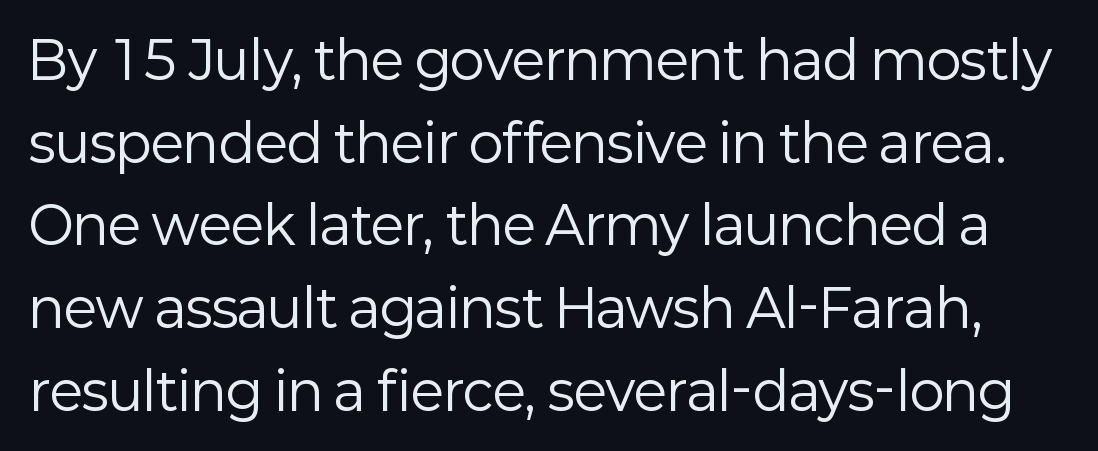
Q: Is the text bold? A: No.
Q: Is the text italic (slanted)? A: No, it is upright.
Q: Is the typeface a serif or a sans-serif typeface? A: Sans-serif.
Q: Is the text underlined? A: No.
Q: Is the spacing between letters normal or unusually wide? A: Normal.
Q: Is the spacing between lines tight, normal or loose? A: Normal.
Q: Width (condensed, normal, or wide)? A: Normal.
Q: Stroke contrast? A: Low.
Q: x-height? A: Medium.
Q: Monospaced? A: No.
